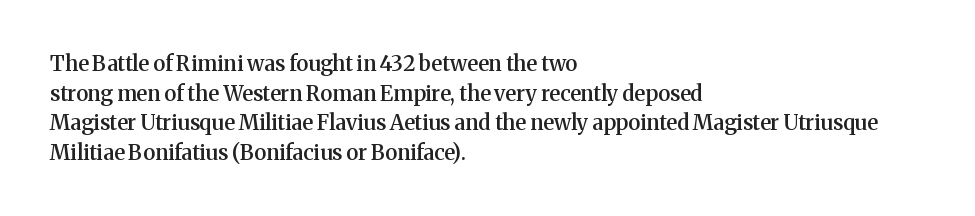
If you measured baseline to baseline, you'd find a middling distance. No italicization has been applied; the sample stays upright. If you drew a ruler down the left edge, every line would touch it. Has an underline been added? It has not. Semibold letterforms, between regular and bold. Here the glyphs are tracked normally, forming tight word shapes.
